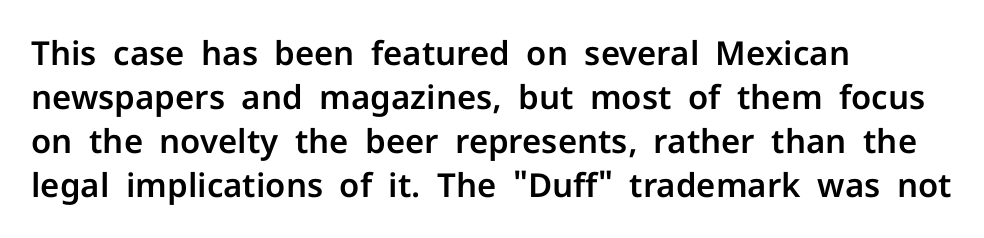
The image shows 33 px sans-serif type, upright; set left-aligned, normal line spacing (1.33x), normal letter spacing, not underlined; low stroke contrast and a medium x-height.
